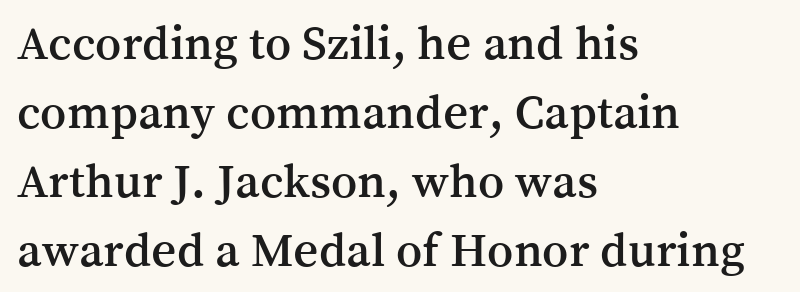
No extra tracking has been applied to these lines. Designer's note — italics off, roman on. Is this a sans? No — the strokes have serifs. Do the characters align in a grid? No, the font is proportional. The line-height multiplier appears to be the usual default. The zone under the glyphs is completely vacant.
